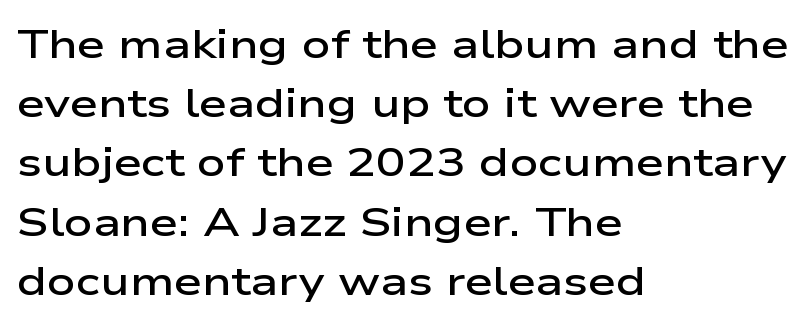
{"serif": "no", "italic": "no", "bold": "semi", "weight": "semibold", "width": "wide", "stroke_contrast": "low", "x_height": "medium", "monospaced": "no", "underline": "no", "align": "left", "line_spacing": "normal", "line_spacing_ratio": 1.48, "letter_spacing": "normal", "letter_spacing_em": 0.0, "glyph_px": 40}
